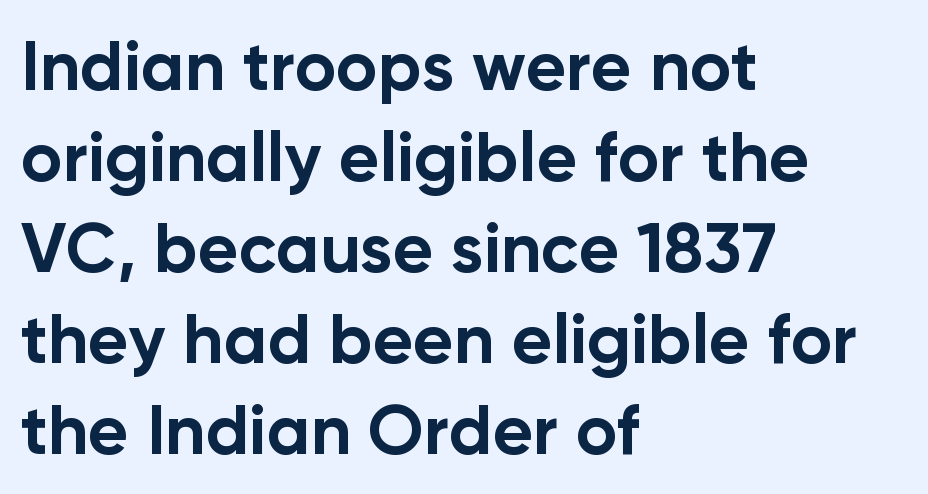
The image shows 70 px bold sans-serif type, upright; set left-aligned, normal line spacing (1.3x), normal letter spacing, not underlined; low stroke contrast and a medium x-height.
